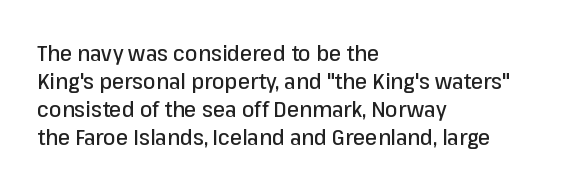
Q: Is the text italic (slanted)? A: No, it is upright.
Q: Is the text underlined? A: No.
Q: How is the paragraph aligned? A: Left-aligned.
Q: Is the spacing between letters normal or unusually wide? A: Normal.
Q: Is the spacing between lines tight, normal or loose? A: Normal.
